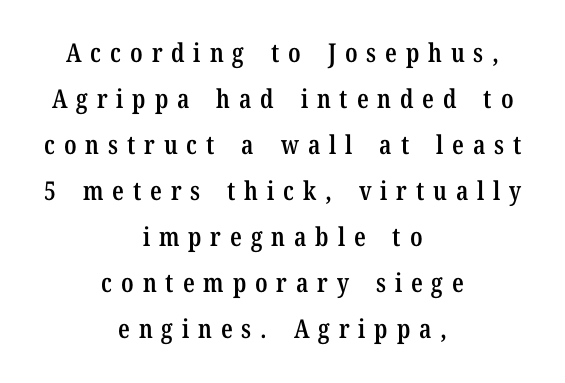
The image shows 26 px text type, upright; set centered, line spacing 1.77x, unusually wide letter spacing (+0.34 em), not underlined.
